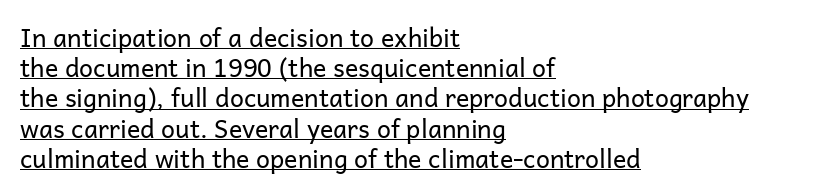
{"italic": "no", "bold": "no", "underline": "yes", "align": "left", "line_spacing_ratio": 1.21, "letter_spacing": "normal", "letter_spacing_em": 0.0, "glyph_px": 25}
